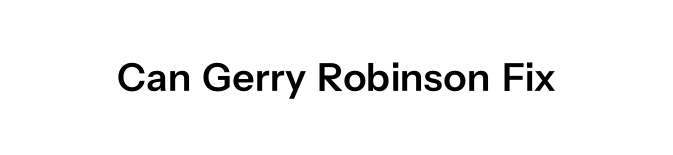
{"serif": "no", "italic": "no", "bold": "semi", "weight": "semibold", "width": "normal", "stroke_contrast": "low", "x_height": "medium", "monospaced": "no", "underline": "no", "letter_spacing": "normal", "letter_spacing_em": 0.0, "glyph_px": 40}
